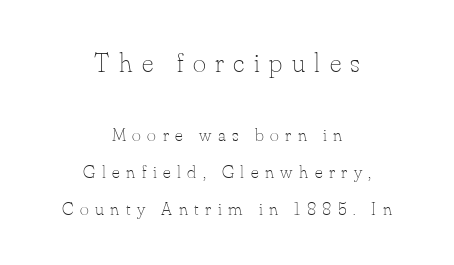
{"italic": "no", "bold": "no", "weight": "thin", "width": "normal", "stroke_contrast": "low", "x_height": "small", "monospaced": "no", "underline": "no", "align": "center", "line_spacing": "loose", "line_spacing_ratio": 1.97, "letter_spacing": "wide", "letter_spacing_em": 0.34, "larger_block": "first", "size_ratio": 1.47, "glyph_px": 28}
